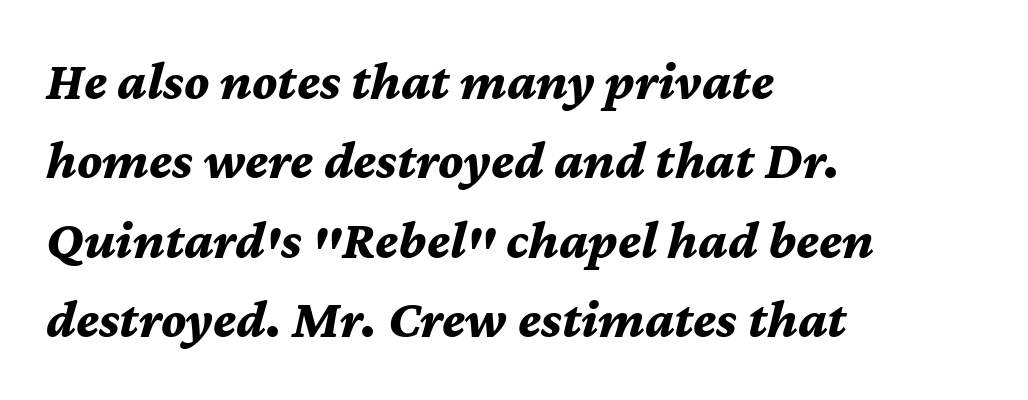
Horizontal bands of white between lines are of average thickness. It's the slanting kind of type. The glyphs are unaccompanied by any horizontal stroke below them. The rag falls on the right side of this text block. Here the designer chose a conventional face with non-uniform glyph widths. The line texture is even and compact thanks to regular tracking.
